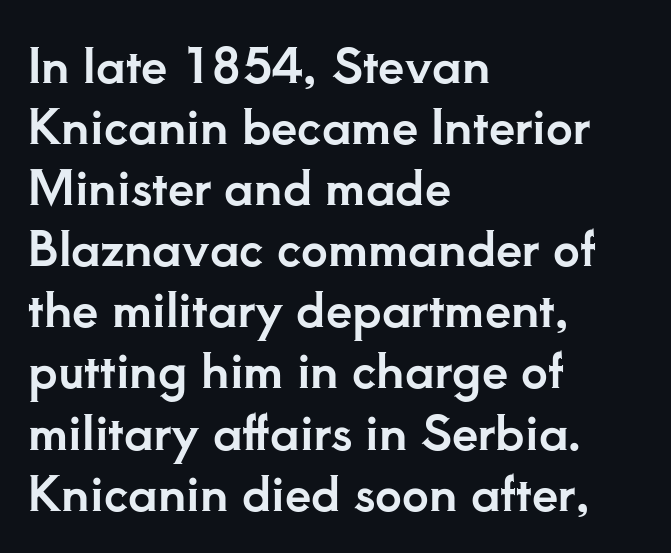
{"serif": "yes", "italic": "no", "width": "normal", "stroke_contrast": "low", "x_height": "small", "monospaced": "no", "underline": "no", "align": "left", "line_spacing": "normal", "line_spacing_ratio": 1.3, "letter_spacing": "normal", "letter_spacing_em": 0.0, "glyph_px": 47}
